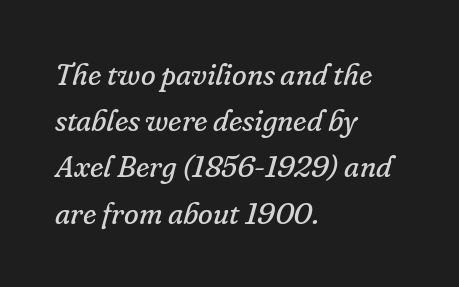
The image shows 30 px regular-weight serif type, italic (leaning right); set left-aligned, normal line spacing (1.54x), normal letter spacing, not underlined; low stroke contrast and a small x-height.
